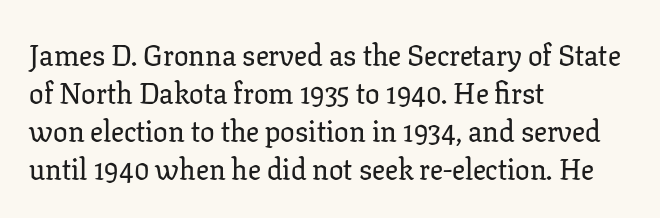
Q: Is the text italic (slanted)? A: No, it is upright.
Q: Is the typeface a serif or a sans-serif typeface? A: Serif.
Q: Is the text underlined? A: No.
Q: How is the paragraph aligned? A: Left-aligned.
Q: Is the spacing between letters normal or unusually wide? A: Normal.
Q: Is the spacing between lines tight, normal or loose? A: Normal.
Q: Width (condensed, normal, or wide)? A: Normal.
Q: Stroke contrast? A: Low.
Q: x-height? A: Medium.
Q: Monospaced? A: No.
